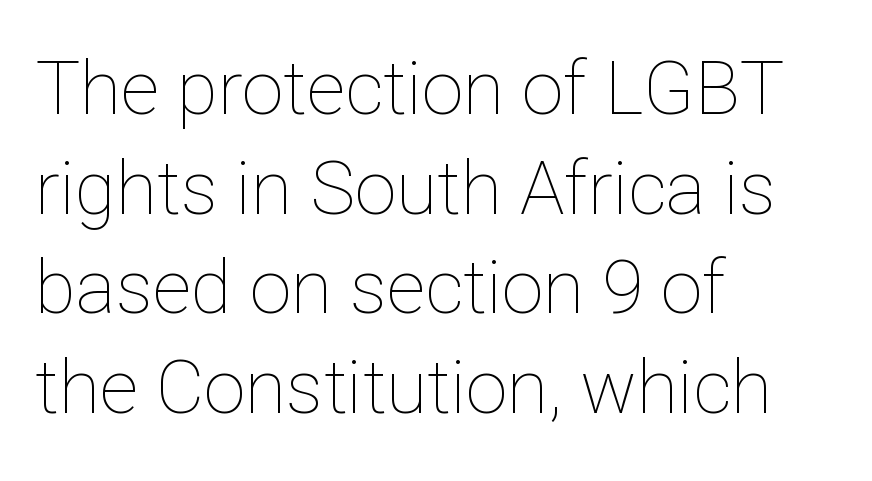
The image shows 75 px thin type, upright; set left-aligned, normal line spacing (1.33x), normal letter spacing, not underlined; low stroke contrast and a medium x-height.
